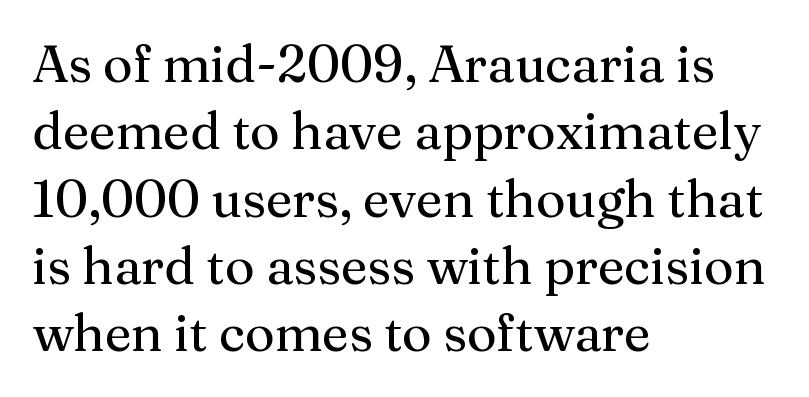
Q: Is the text italic (slanted)? A: No, it is upright.
Q: Is the typeface a serif or a sans-serif typeface? A: Serif.
Q: Is the text underlined? A: No.
Q: How is the paragraph aligned? A: Left-aligned.
Q: Is the spacing between letters normal or unusually wide? A: Normal.
Q: Is the spacing between lines tight, normal or loose? A: Normal.
Q: Width (condensed, normal, or wide)? A: Normal.
Q: Stroke contrast? A: Medium.
Q: x-height? A: Medium.
Q: Monospaced? A: No.
